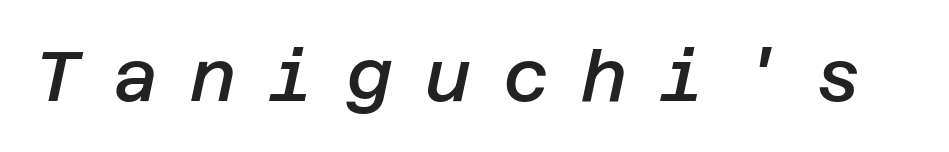
How are the letters spaced? Widely, with obvious added tracking. Compared with an ordinary text face, these strokes are moderately heavier — a semibold. The baseline area is clear. Emphasis-style slanted type is in use.
